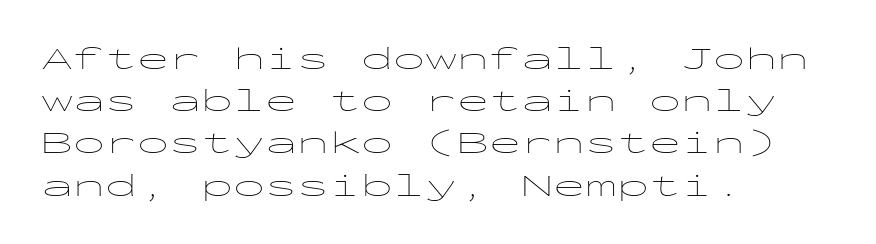
{"serif": "no", "italic": "no", "bold": "no", "weight": "thin", "width": "wide", "stroke_contrast": "low", "x_height": "medium", "monospaced": "yes", "underline": "no", "align": "left", "line_spacing": "normal", "line_spacing_ratio": 1.32, "letter_spacing": "normal", "letter_spacing_em": 0.0, "glyph_px": 32}
